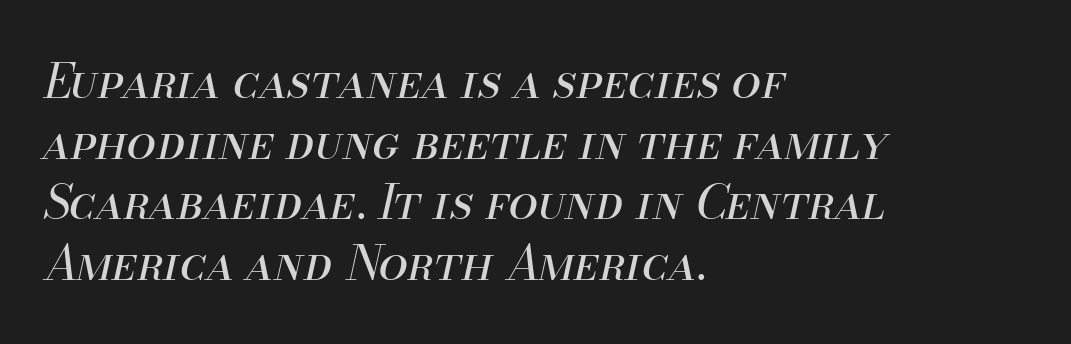
{"italic": "yes", "lean": "right", "slant_degrees": 13, "bold": "no", "weight": "regular", "width": "normal", "stroke_contrast": "medium", "x_height": "small", "monospaced": "no", "underline": "no", "align": "left", "line_spacing": "normal", "line_spacing_ratio": 1.29, "letter_spacing": "normal", "letter_spacing_em": 0.0, "glyph_px": 47}
